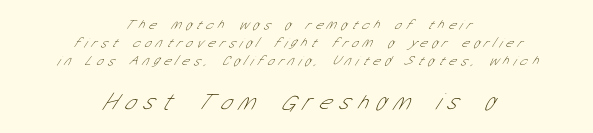
This layout puts the modest block above and the oversized block below. Think standard paragraph weight, or any step lighter than that. Leftover space on each line is divided equally before and after the words. How are the letters spaced? Widely, with obvious added tracking.
